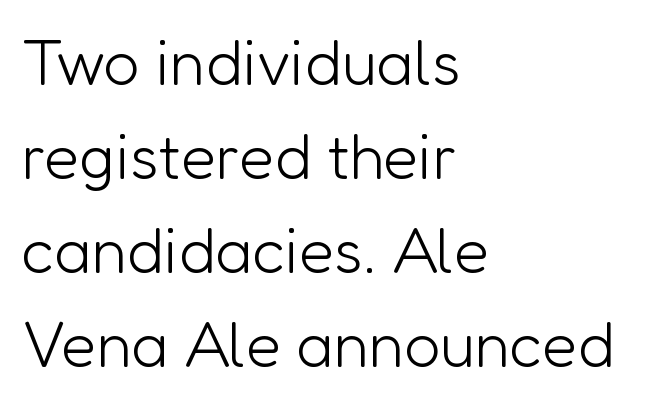
{"serif": "no", "italic": "no", "bold": "no", "weight": "light", "width": "normal", "stroke_contrast": "low", "x_height": "medium", "monospaced": "no", "underline": "no", "align": "left", "line_spacing": "normal", "line_spacing_ratio": 1.47, "letter_spacing": "normal", "letter_spacing_em": 0.0, "glyph_px": 64}
